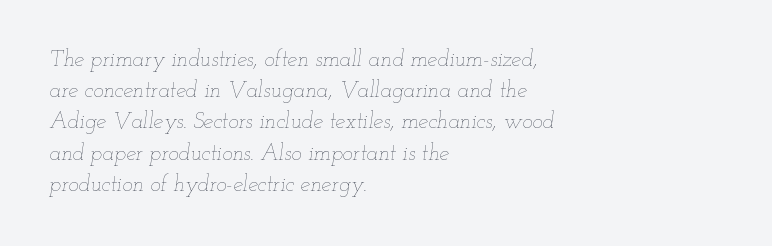
Q: Is the text bold? A: No.
Q: Is the text italic (slanted)? A: Yes, it leans right by about 12 degrees.
Q: Is the text underlined? A: No.
Q: How is the paragraph aligned? A: Left-aligned.
Q: Is the spacing between letters normal or unusually wide? A: Normal.
Q: Is the spacing between lines tight, normal or loose? A: Normal.
